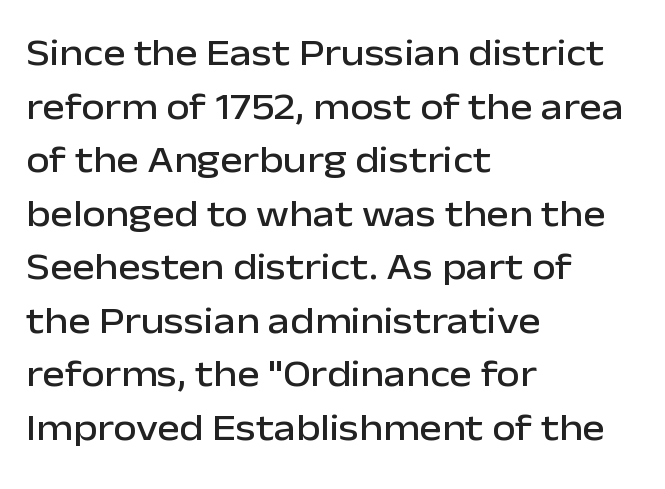
The image shows 38 px sans-serif type, upright; set left-aligned, normal line spacing (1.41x), normal letter spacing, not underlined; low stroke contrast and a medium x-height.
